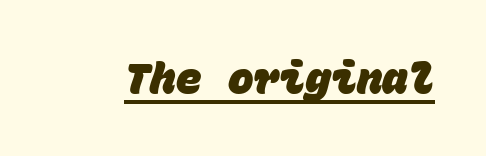
{"serif": "no", "bold": "yes", "weight": "heavy", "width": "normal", "stroke_contrast": "low", "x_height": "large", "monospaced": "yes", "underline": "yes", "letter_spacing": "normal", "letter_spacing_em": 0.0, "glyph_px": 43}
